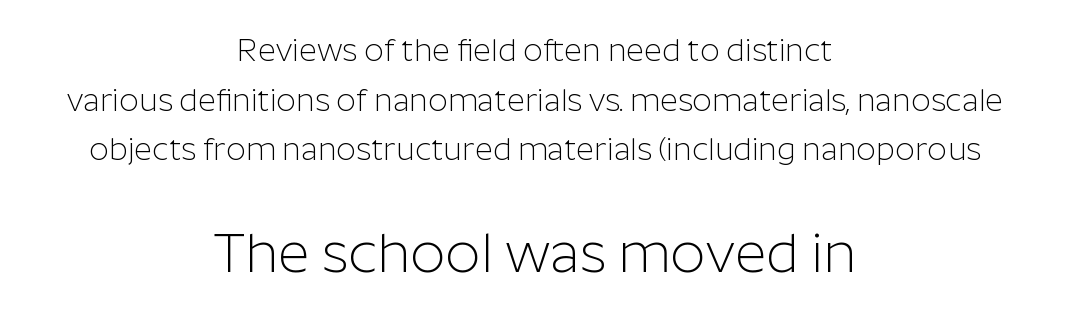
Q: Is the text bold? A: No.
Q: Is the text italic (slanted)? A: No, it is upright.
Q: Is the typeface a serif or a sans-serif typeface? A: Sans-serif.
Q: Is the text underlined? A: No.
Q: How is the paragraph aligned? A: Centered.
Q: Is the spacing between letters normal or unusually wide? A: Normal.
Q: Is the spacing between lines tight, normal or loose? A: Normal.
Q: Which block of text is set in a larger size, the first (top) or the second (bottom)? A: The second (bottom) one.
Q: Width (condensed, normal, or wide)? A: Normal.
Q: Stroke contrast? A: Low.
Q: x-height? A: Medium.
Q: Monospaced? A: No.
